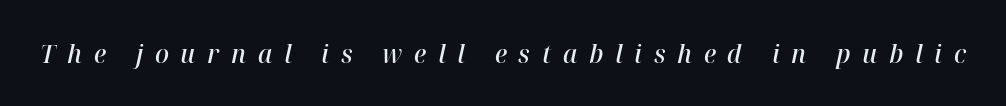
Q: Is the text bold? A: Semi-bold.
Q: Is the text italic (slanted)? A: Yes, it leans right by about 12 degrees.
Q: Is the text underlined? A: No.
Q: Is the spacing between letters normal or unusually wide? A: Unusually wide.
